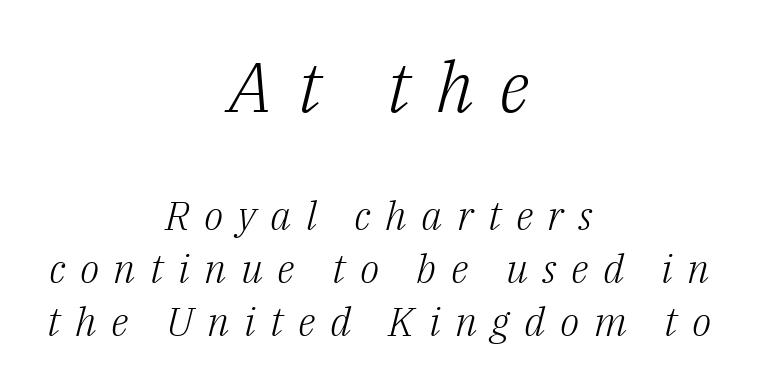
The image shows 70 px light serif type, italic (leaning right); set centered, normal line spacing (1.33x), unusually wide letter spacing (+0.36 em), not underlined; the first (top) block is 1.75x larger; low stroke contrast and a medium x-height.
